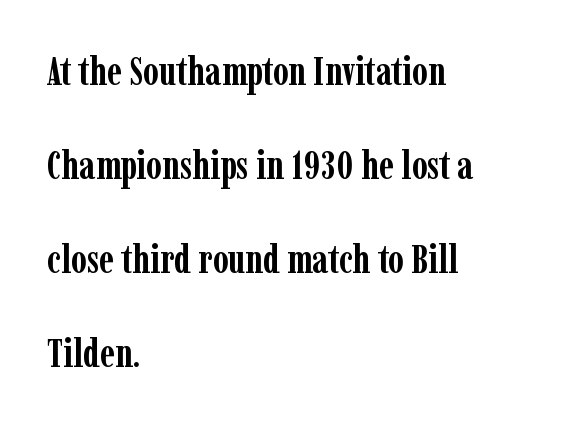
The image shows 40 px semibold, condensed serif type, upright; set left-aligned, loose line spacing (2.35x), normal letter spacing, not underlined; low stroke contrast and a medium x-height.
